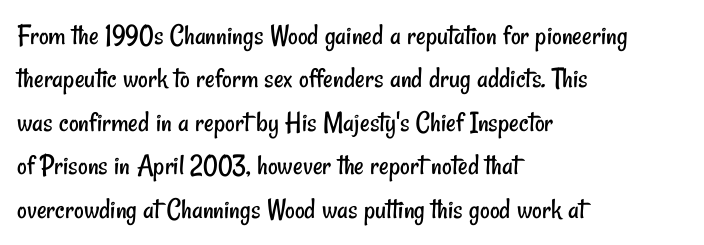
{"serif": "no", "bold": "no", "weight": "regular", "width": "condensed", "stroke_contrast": "low", "x_height": "small", "monospaced": "no", "underline": "no", "align": "left", "line_spacing": "normal", "line_spacing_ratio": 1.45, "letter_spacing": "normal", "letter_spacing_em": 0.0, "glyph_px": 30}
